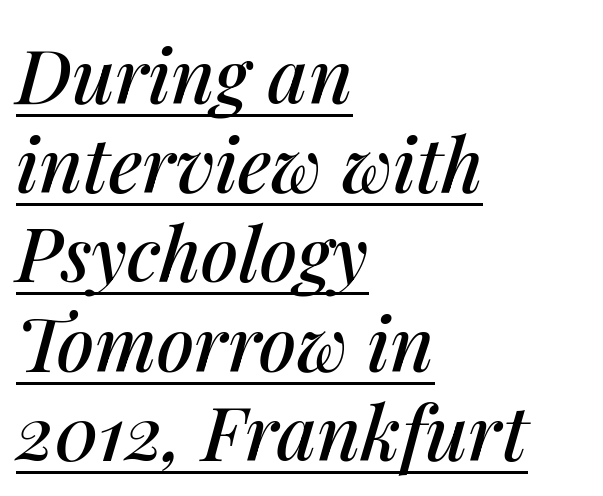
The image shows 75 px text type, italic (leaning right); set left-aligned, line spacing 1.19x, normal letter spacing, underlined; medium stroke contrast and a medium x-height.
